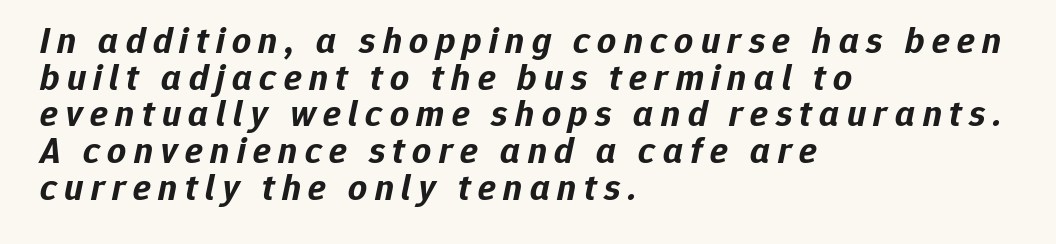
Does the copy run flush right? No — it runs flush left. Does extra space separate the letters? Yes, quite a lot of it. As a designer I'd log this as weight 700, bold. The letters are slanted; this is an italic face.
